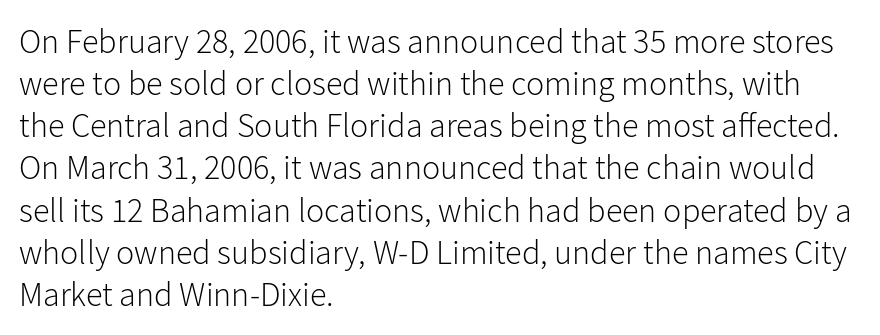
Q: Is the text bold? A: No.
Q: Is the text italic (slanted)? A: No, it is upright.
Q: Is the typeface a serif or a sans-serif typeface? A: Sans-serif.
Q: Is the text underlined? A: No.
Q: How is the paragraph aligned? A: Left-aligned.
Q: Is the spacing between letters normal or unusually wide? A: Normal.
Q: Width (condensed, normal, or wide)? A: Normal.
Q: Stroke contrast? A: Low.
Q: x-height? A: Medium.
Q: Monospaced? A: No.
